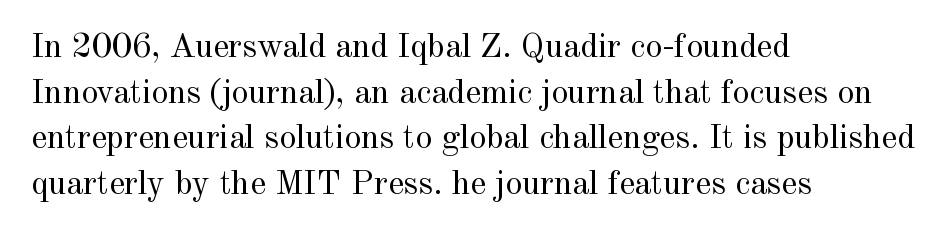
{"serif": "yes", "italic": "no", "bold": "no", "weight": "regular", "width": "normal", "x_height": "small", "monospaced": "no", "underline": "no", "align": "left", "line_spacing": "normal", "line_spacing_ratio": 1.34, "letter_spacing": "normal", "letter_spacing_em": 0.0, "glyph_px": 34}
